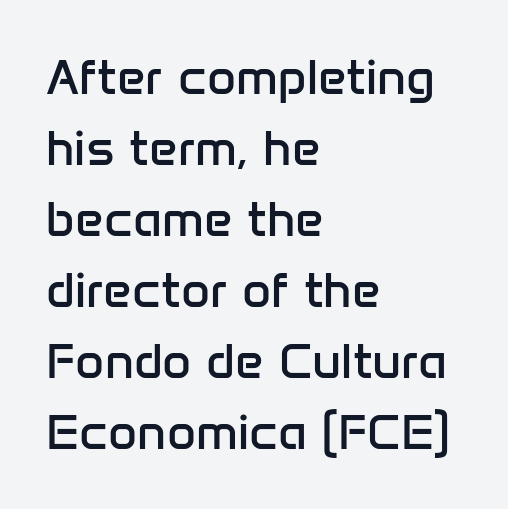
Bold? No — there's no thickening of the strokes. The font family rendered here belongs to the sans-serif group. The setting favours the left margin, as ordinary paragraphs usually do. This is roman type, the default non-slanted kind. Is there much room between lines? A standard amount, neither cramped nor airy. Short note: letters normally spaced.
